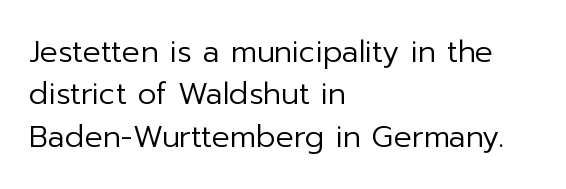
{"serif": "no", "italic": "no", "bold": "no", "weight": "regular", "width": "normal", "stroke_contrast": "low", "x_height": "medium", "monospaced": "no", "underline": "no", "align": "left", "line_spacing": "normal", "line_spacing_ratio": 1.41, "letter_spacing": "normal", "letter_spacing_em": 0.0, "glyph_px": 30}
